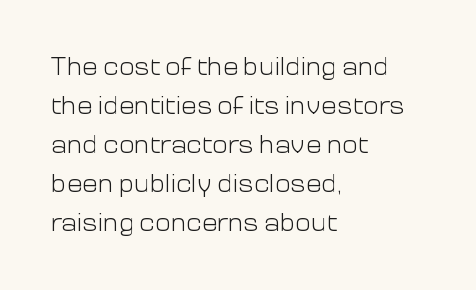
{"italic": "no", "bold": "no", "underline": "no", "align": "left", "line_spacing": "normal", "line_spacing_ratio": 1.5, "letter_spacing": "normal", "letter_spacing_em": 0.0, "glyph_px": 26}
